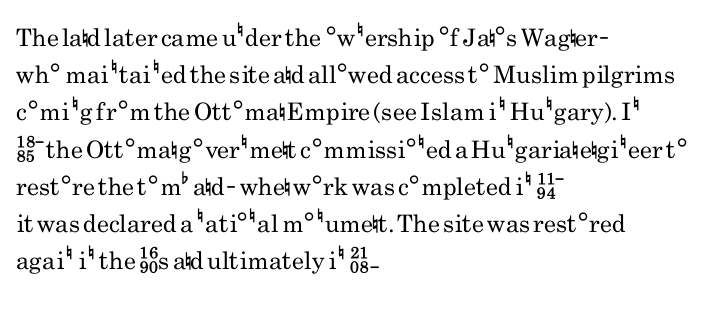
{"italic": "no", "bold": "no", "underline": "no", "align": "left", "line_spacing": "normal", "line_spacing_ratio": 1.55, "letter_spacing": "normal", "letter_spacing_em": 0.0, "glyph_px": 24}
